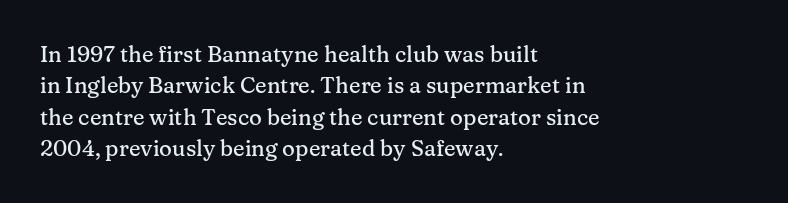
The image shows 22 px text type, upright; set left-aligned, normal line spacing (1.43x), normal letter spacing, not underlined.
